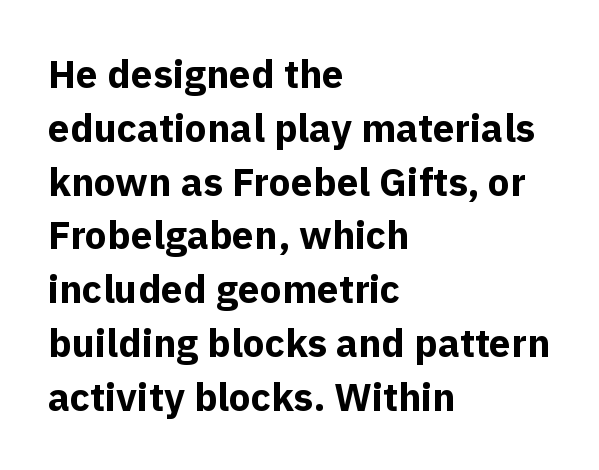
The image shows 39 px bold sans-serif type, upright; set left-aligned, normal line spacing (1.38x), normal letter spacing, not underlined; a medium x-height.
